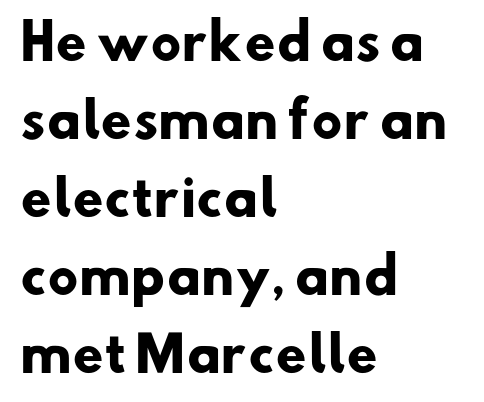
Regarding leading, the lines here are spaced in the standard way. In terms of weight, the rendering is a true, heavy bold. Only glyphs here, with clear space below each row. Line starts are locked; line ends wander. Is this a fixed-width face? No — the glyphs have proportional, varying widths. Compared with typical body copy, the letter spacing here is the same.
